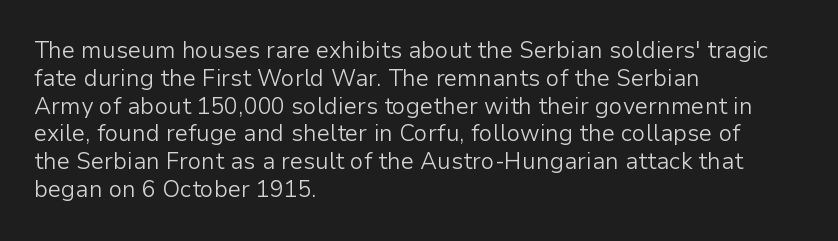
Q: Is the text bold? A: No.
Q: Is the text italic (slanted)? A: No, it is upright.
Q: Is the text underlined? A: No.
Q: How is the paragraph aligned? A: Left-aligned.
Q: Is the spacing between letters normal or unusually wide? A: Normal.
